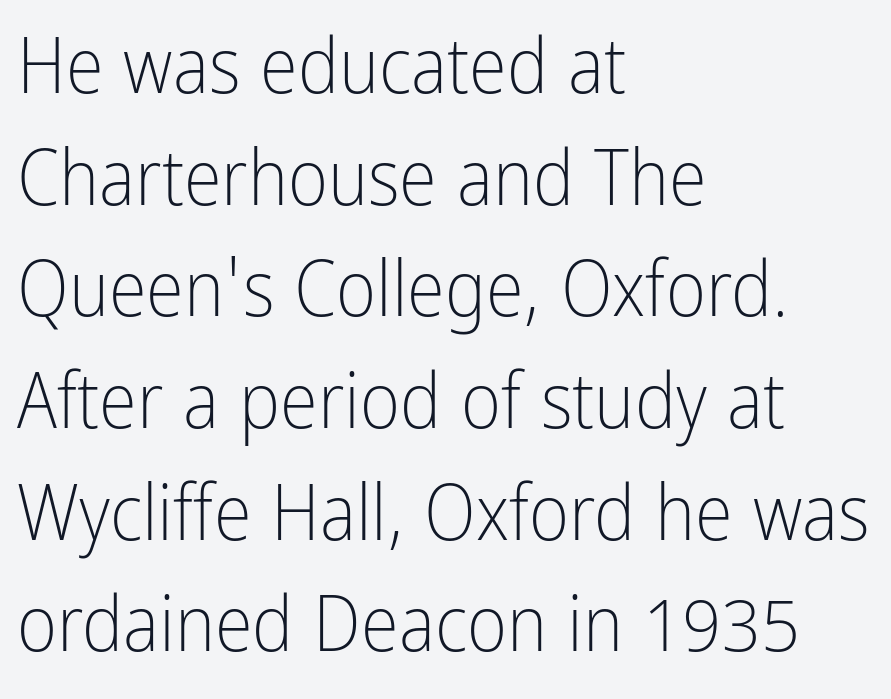
The image shows 77 px light, condensed sans-serif type, upright; set left-aligned, normal line spacing (1.45x), normal letter spacing, not underlined; low stroke contrast and a medium x-height.
